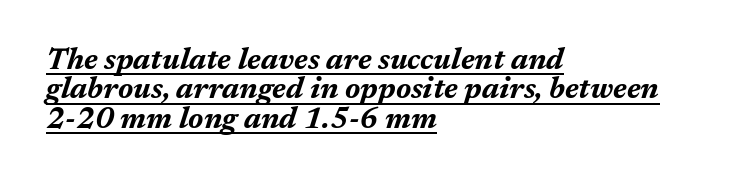
The image shows 30 px bold type, italic (leaning right); set left-aligned, tight line spacing (0.98x), normal letter spacing, underlined; medium stroke contrast and a medium x-height.
